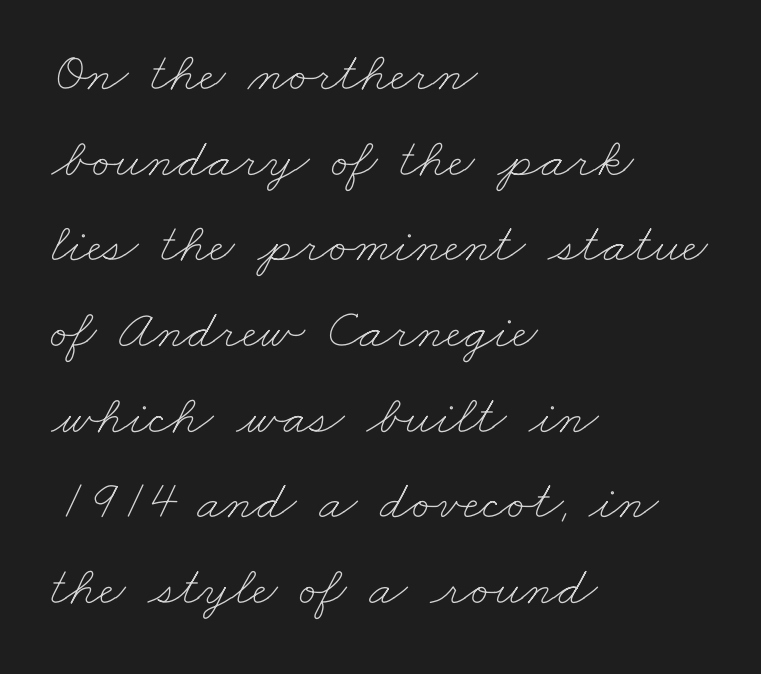
The image shows 56 px thin, wide type; set left-aligned, normal line spacing (1.53x), normal letter spacing, not underlined; low stroke contrast and a small x-height.
